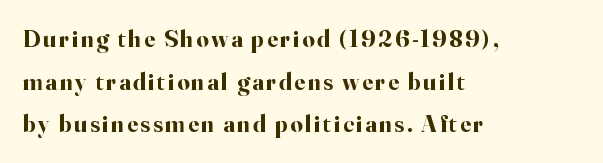
The image shows 24 px bold type, upright; set left-aligned, line spacing 1.78x, not underlined.
